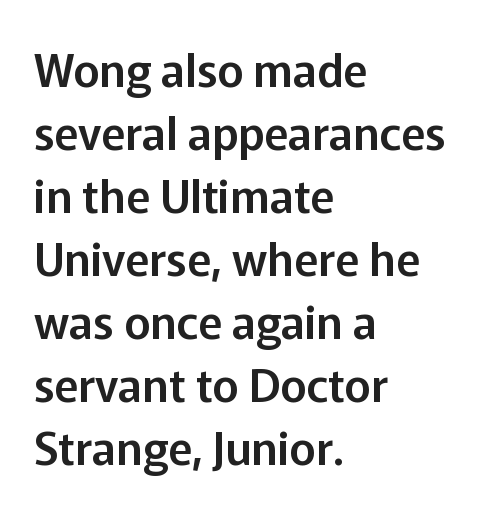
The image shows 45 px sans-serif type, upright; set left-aligned, normal line spacing (1.4x), normal letter spacing, not underlined; low stroke contrast and a medium x-height.
